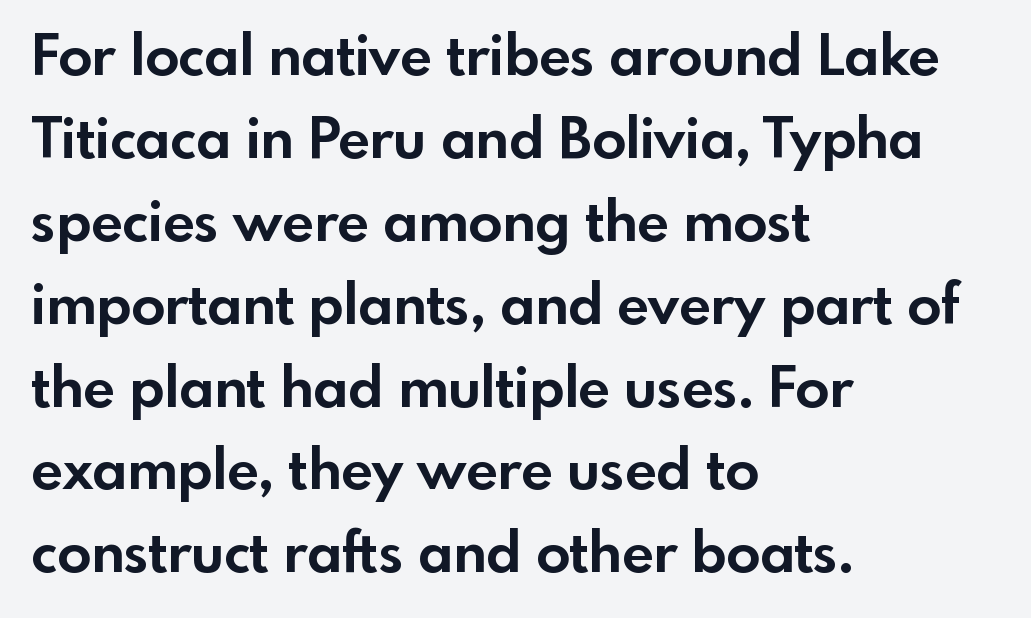
Q: Is the text bold? A: Yes.
Q: Is the text italic (slanted)? A: No, it is upright.
Q: Is the typeface a serif or a sans-serif typeface? A: Sans-serif.
Q: Is the text underlined? A: No.
Q: How is the paragraph aligned? A: Left-aligned.
Q: Is the spacing between letters normal or unusually wide? A: Normal.
Q: Is the spacing between lines tight, normal or loose? A: Normal.
Q: Width (condensed, normal, or wide)? A: Normal.
Q: x-height? A: Small.
Q: Monospaced? A: No.
